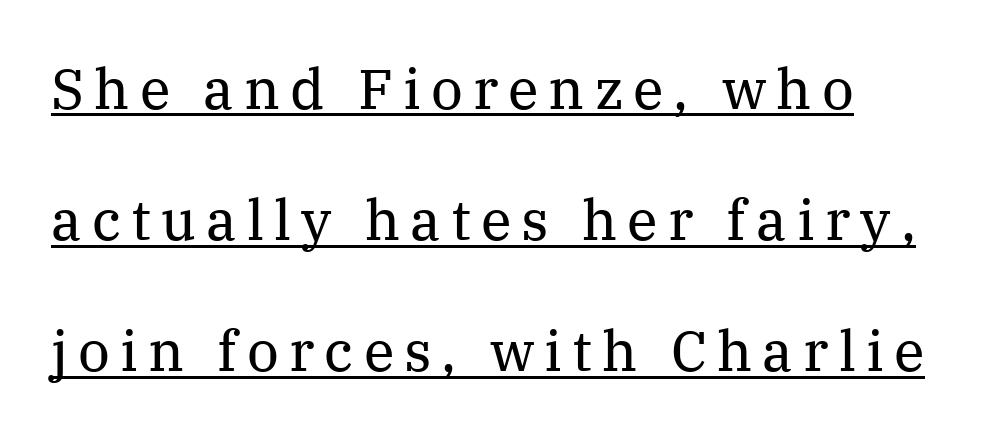
Has an underline been added? It has. Compared with a centered layout, this one pins lines to the left instead. Is this a fixed-width face? No — the glyphs have proportional, varying widths. What kind of face is this? One with serifs. The cut favours lightness, reaching ordinary text weight at its darkest.
